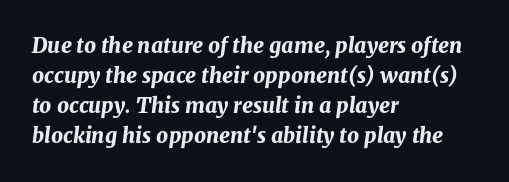
The image shows 21 px bold type, italic (leaning right); set left-aligned, normal line spacing (1.43x), normal letter spacing, not underlined.
